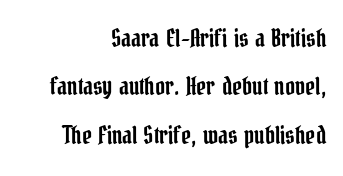
Short and long lines alike share a common ending point at right. The baseline area is clear. The type is set solid horizontally, with unmodified tracking. Ascenders rise straight up at ninety degrees. The designer dialed line spacing up above the default.
